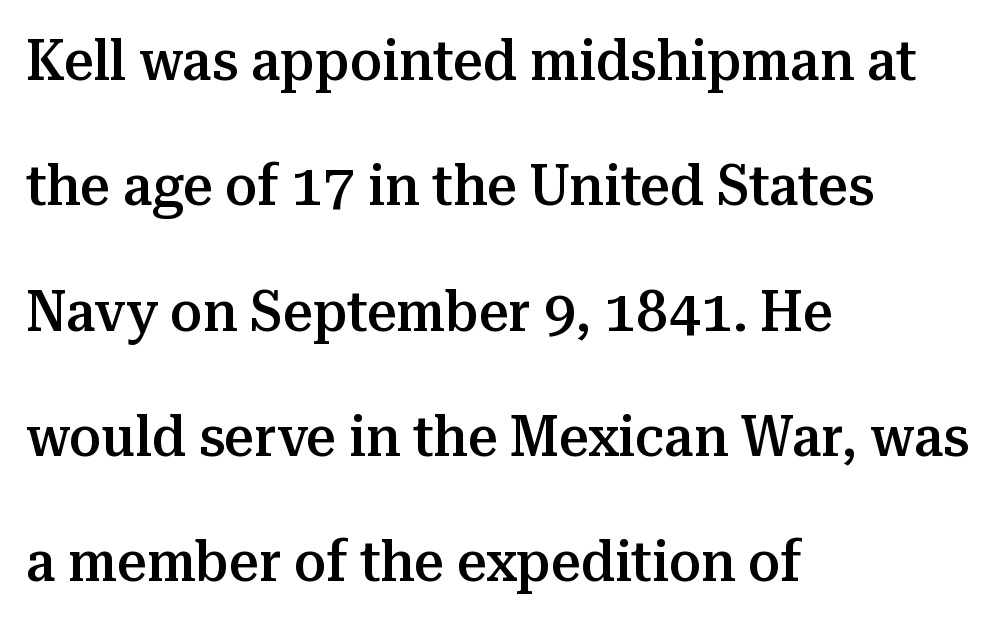
The image shows 58 px semibold serif type, upright; set left-aligned, loose line spacing (2.16x), normal letter spacing, not underlined; medium stroke contrast and a medium x-height.
